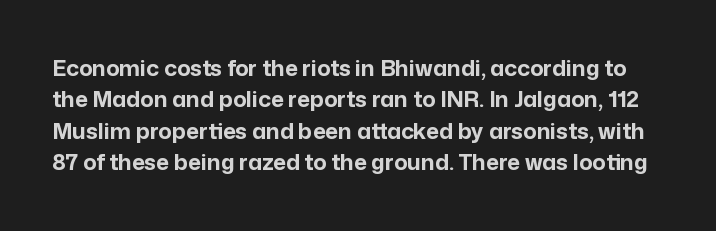
Words appear dense and cohesive because spacing is normal. You can tell it's not italic because the verticals are truly vertical. Just letters on the line, the space beneath them empty. Summary of weight: heavy, a full bold.
